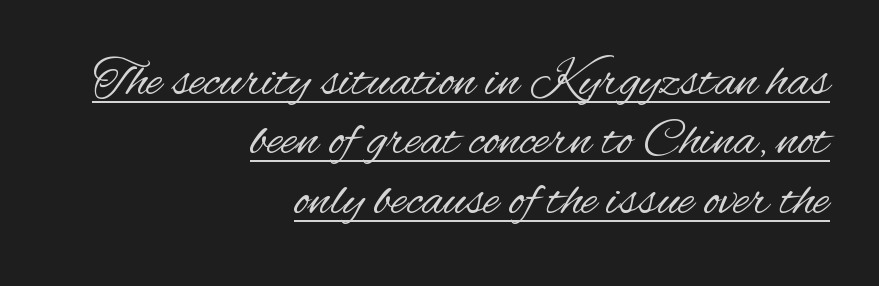
The image shows 53 px regular-weight, condensed sans-serif type; set right-aligned, tight line spacing (1.12x), normal letter spacing, underlined; medium stroke contrast and a small x-height.
